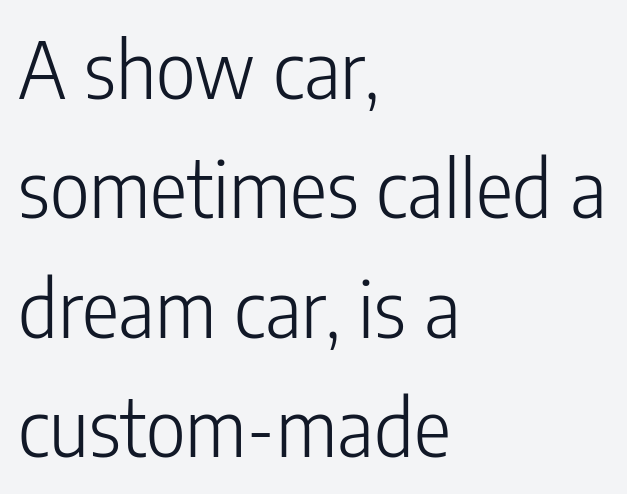
{"serif": "no", "italic": "no", "bold": "no", "weight": "light", "width": "condensed", "stroke_contrast": "low", "x_height": "medium", "monospaced": "no", "underline": "no", "align": "left", "line_spacing": "normal", "line_spacing_ratio": 1.53, "letter_spacing": "normal", "letter_spacing_em": 0.0, "glyph_px": 78}
